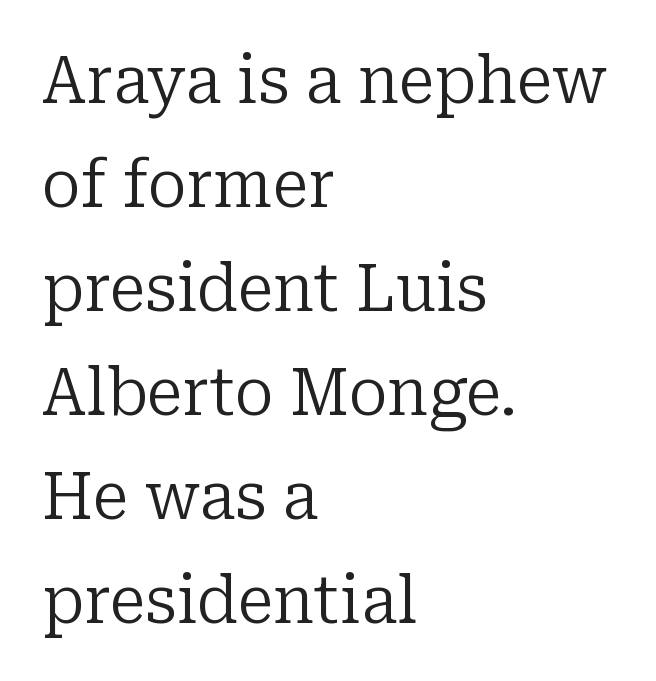
Q: Is the text bold? A: No.
Q: Is the text italic (slanted)? A: No, it is upright.
Q: Is the typeface a serif or a sans-serif typeface? A: Serif.
Q: Is the text underlined? A: No.
Q: How is the paragraph aligned? A: Left-aligned.
Q: Is the spacing between letters normal or unusually wide? A: Normal.
Q: Is the spacing between lines tight, normal or loose? A: Normal.
Q: Width (condensed, normal, or wide)? A: Normal.
Q: Stroke contrast? A: Low.
Q: x-height? A: Medium.
Q: Monospaced? A: No.
